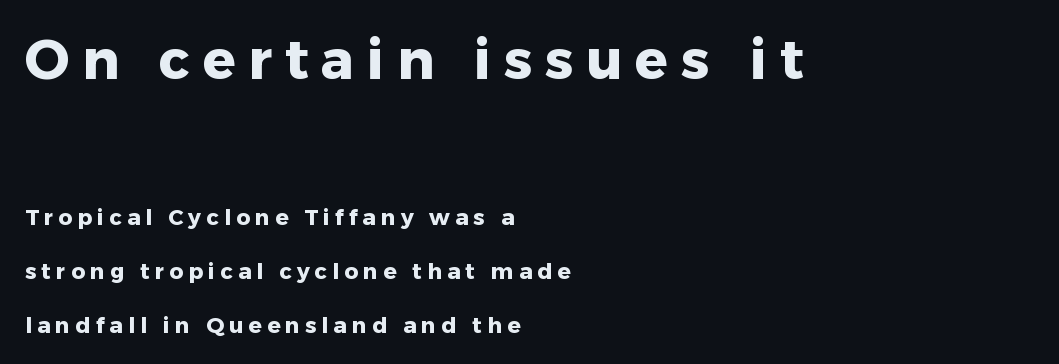
The rendering uses natural spacing where letterforms have individual widths. Each letter's strokes conclude bluntly, with no projecting serifs. Underlining? Definitely not there. Whoever set this chose breathing room over compactness in the vertical rhythm. Chunky letters — that's bold for sure. Character size in the leading block exceeds that of the trailing block.
